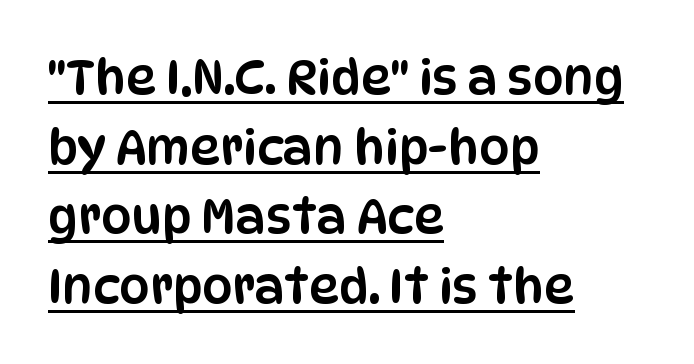
The image shows 48 px condensed sans-serif type, upright; set left-aligned, normal line spacing (1.45x), normal letter spacing, underlined; low stroke contrast and a large x-height.
